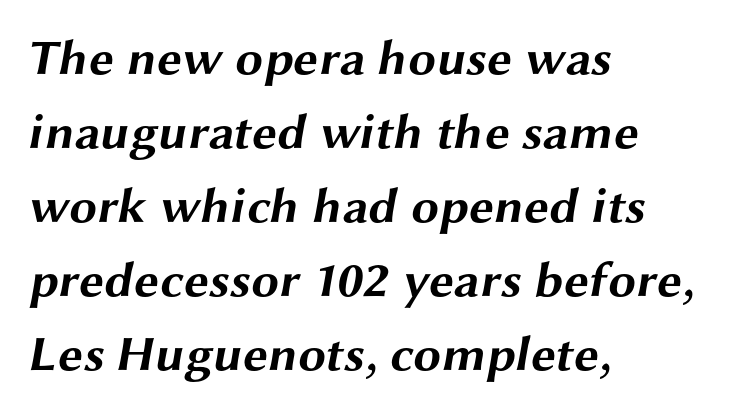
{"serif": "no", "bold": "yes", "weight": "bold", "width": "wide", "stroke_contrast": "medium", "x_height": "medium", "monospaced": "no", "underline": "no", "align": "left", "line_spacing": "normal", "line_spacing_ratio": 1.48, "letter_spacing": "normal", "letter_spacing_em": 0.0, "glyph_px": 50}
